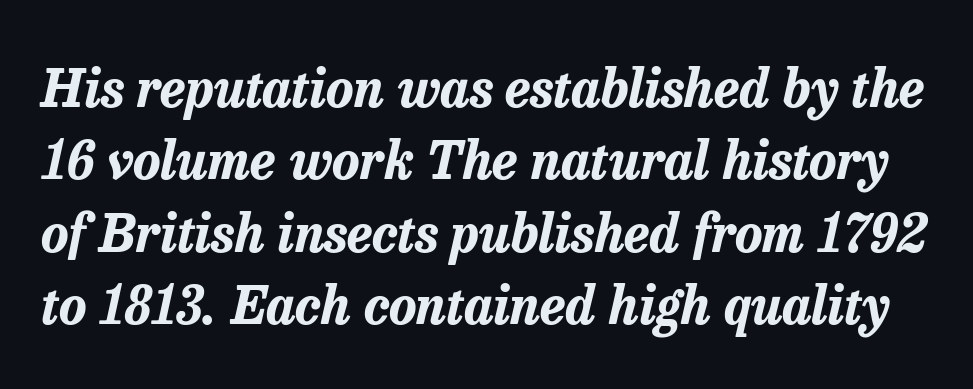
Q: Is the text bold? A: Yes.
Q: Is the text italic (slanted)? A: Yes, it leans right by about 13 degrees.
Q: Is the text underlined? A: No.
Q: Is the spacing between letters normal or unusually wide? A: Normal.
Q: Is the spacing between lines tight, normal or loose? A: Normal.
Q: Width (condensed, normal, or wide)? A: Normal.
Q: Stroke contrast? A: Low.
Q: x-height? A: Medium.
Q: Monospaced? A: No.
